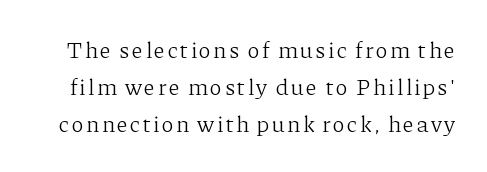
Q: Is the text bold? A: No.
Q: Is the text italic (slanted)? A: No, it is upright.
Q: Is the text underlined? A: No.
Q: Is the spacing between lines tight, normal or loose? A: Normal.
